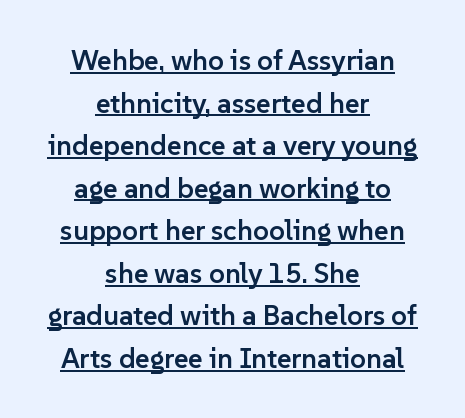
{"serif": "no", "italic": "no", "bold": "semi", "weight": "semibold", "width": "normal", "stroke_contrast": "low", "x_height": "medium", "monospaced": "no", "underline": "yes", "align": "center", "line_spacing": "normal", "line_spacing_ratio": 1.52, "letter_spacing": "normal", "letter_spacing_em": 0.0, "glyph_px": 28}
